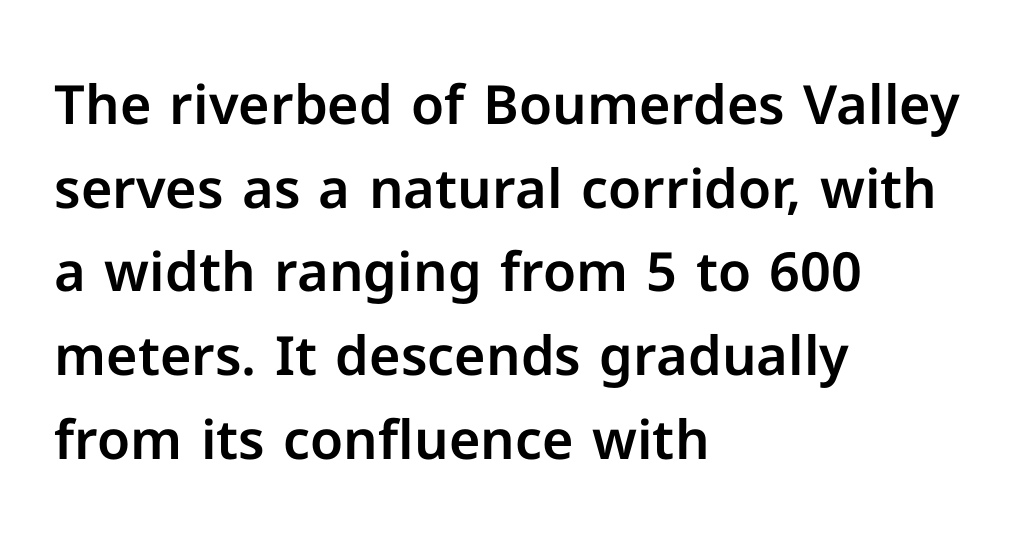
{"serif": "no", "italic": "no", "width": "normal", "stroke_contrast": "low", "x_height": "medium", "monospaced": "no", "underline": "no", "align": "left", "line_spacing": "normal", "line_spacing_ratio": 1.55, "letter_spacing": "normal", "letter_spacing_em": 0.0, "glyph_px": 54}
